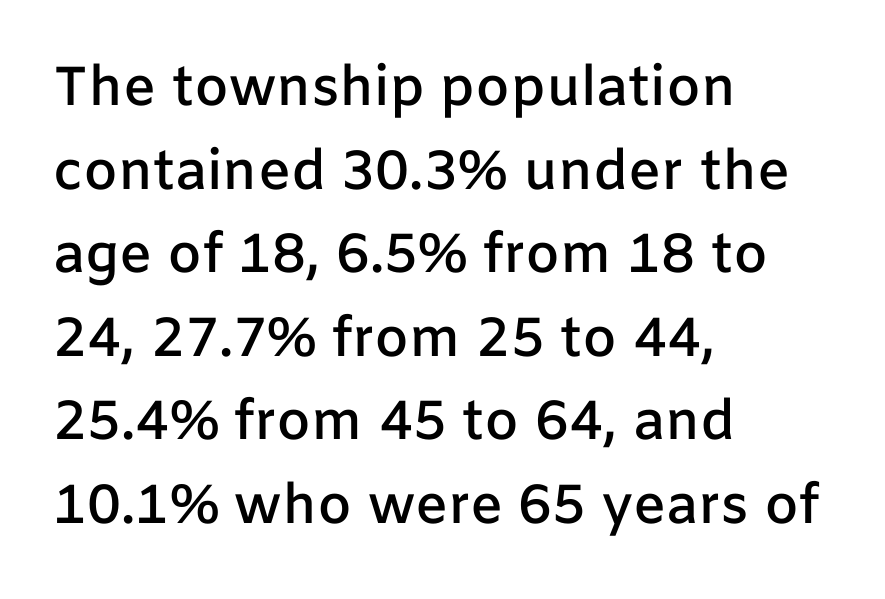
The image shows 55 px semibold sans-serif type, upright; set left-aligned, normal line spacing (1.52x), normal letter spacing, not underlined; low stroke contrast and a medium x-height.
